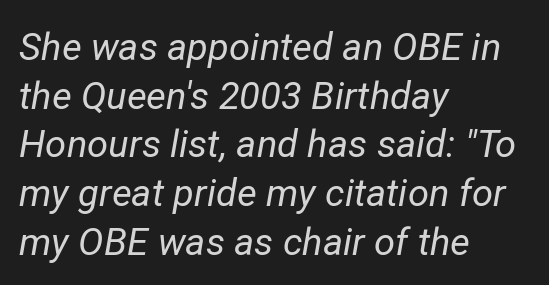
Is the block centered? No — it sits flush against the left margin. The passage shown is typed in a proportional face where columns would drift. Ink coverage per letter is moderate at most. Descender tails drop into unmarked territory. Horizontal bands of white between lines are of average thickness. Would a proofreader flag this as italicized? Yes.
